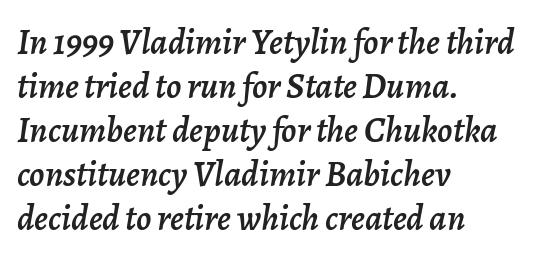
{"italic": "yes", "lean": "right", "slant_degrees": 7, "width": "normal", "stroke_contrast": "low", "x_height": "medium", "monospaced": "no", "underline": "no", "align": "left", "line_spacing_ratio": 1.22, "letter_spacing": "normal", "letter_spacing_em": 0.0, "glyph_px": 36}
